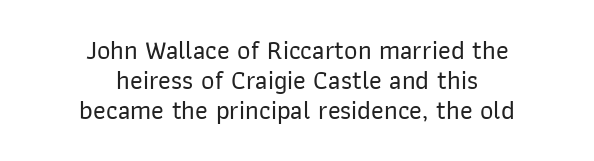
Q: Is the text italic (slanted)? A: No, it is upright.
Q: Is the text underlined? A: No.
Q: How is the paragraph aligned? A: Centered.
Q: Is the spacing between letters normal or unusually wide? A: Normal.
